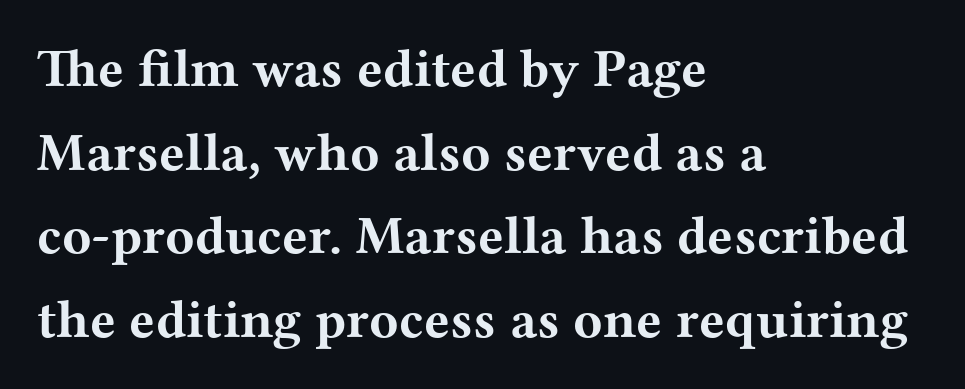
{"serif": "yes", "italic": "no", "bold": "yes", "weight": "bold", "width": "wide", "stroke_contrast": "medium", "x_height": "medium", "monospaced": "no", "underline": "no", "align": "left", "line_spacing": "normal", "line_spacing_ratio": 1.55, "letter_spacing": "normal", "letter_spacing_em": 0.0, "glyph_px": 54}
